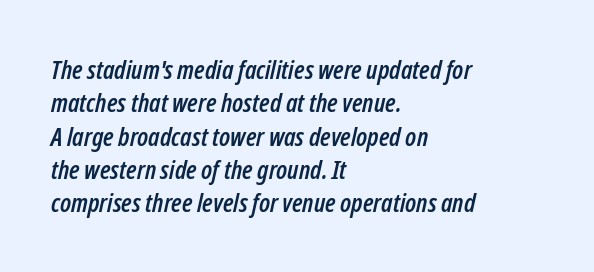
Underlining? Definitely not there. This sample uses plain, unmodified letter spacing. The space between consecutive lines is moderate. This sample is left-justified, so line endings fall wherever the words run out. Emphasis-style slanted type is in use.
